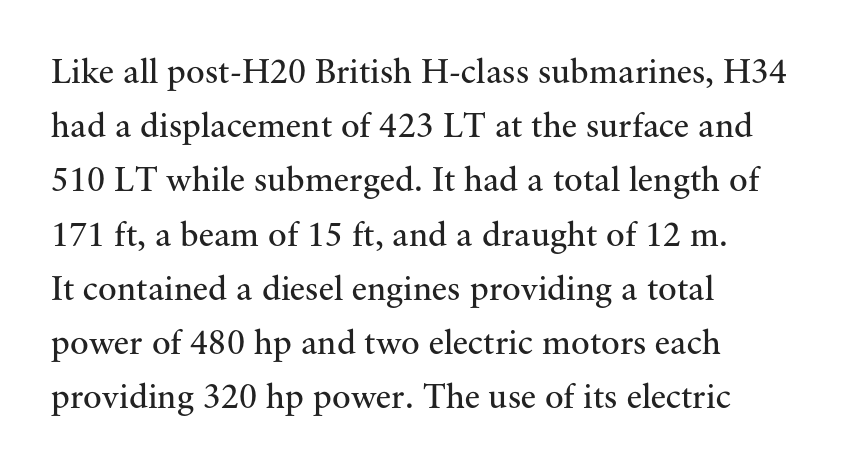
The image shows 35 px regular-weight serif type, upright; set left-aligned, normal line spacing (1.55x), normal letter spacing, not underlined; medium stroke contrast and a small x-height.
